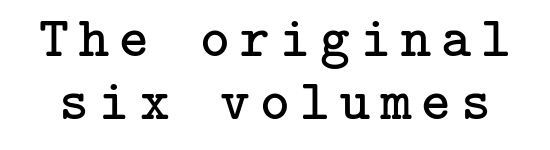
The image shows 57 px regular-weight serif type, upright; set tight line spacing (1.11x), not underlined; low stroke contrast and a medium x-height.
